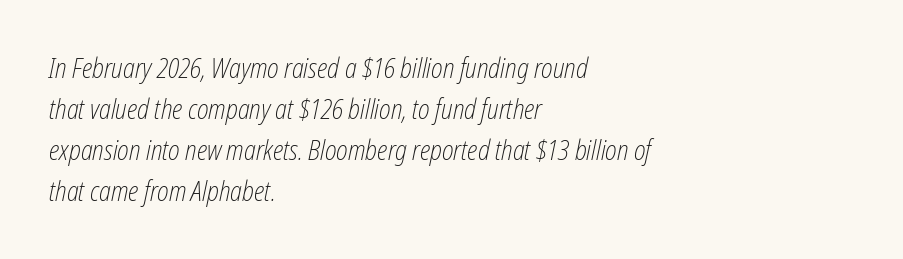
The image shows 27 px text type, italic (leaning right); set left-aligned, normal line spacing (1.52x), normal letter spacing, not underlined.
